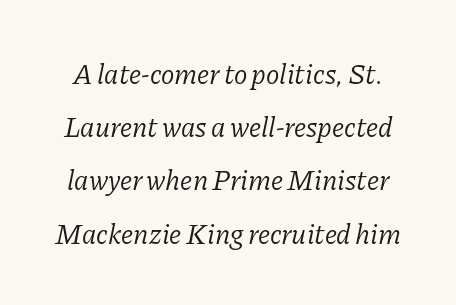
The image shows 28 px light serif type, italic (leaning right); set loose line spacing (1.9x), normal letter spacing, not underlined; low stroke contrast and a medium x-height.
